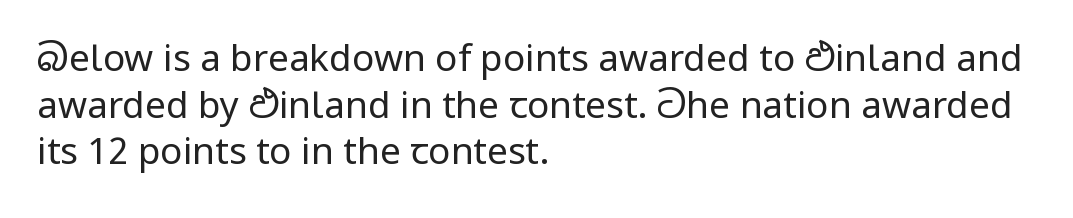
The image shows 37 px regular-weight sans-serif type, upright; set left-aligned, normal line spacing (1.26x), normal letter spacing, not underlined; low stroke contrast and a medium x-height.
